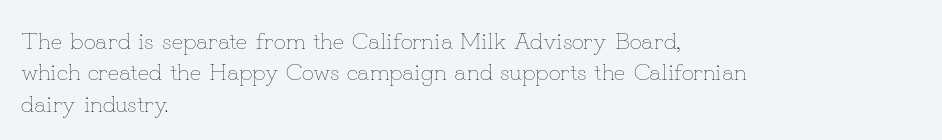
What stands out about the letter spacing? Nothing — it is the standard amount. Unmarked baselines from the first word to the last. The rendering anchors every line to the left-hand side. Regarding leading, the lines here are spaced in the standard way. Compared with a typical body face, this is equally light or lighter still. In terms of posture, this sample is upright.
